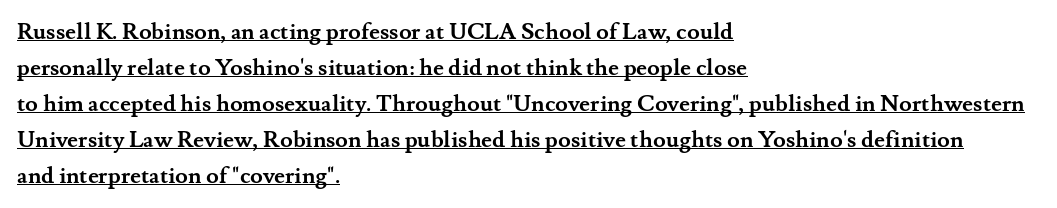
{"italic": "no", "bold": "yes", "underline": "yes", "align": "left", "line_spacing": "normal", "line_spacing_ratio": 1.56, "letter_spacing": "normal", "letter_spacing_em": 0.0, "glyph_px": 23}
